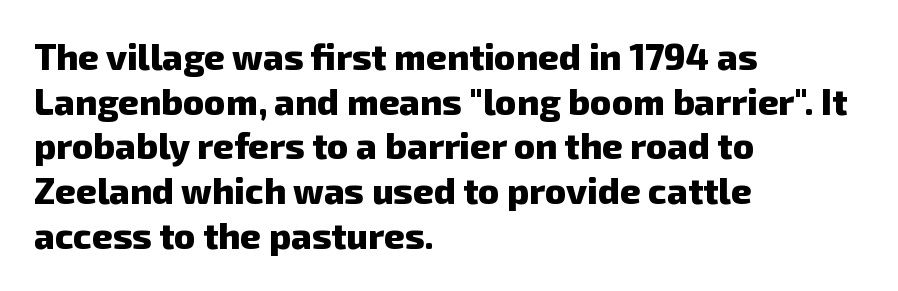
Q: Is the text bold? A: Yes.
Q: Is the typeface a serif or a sans-serif typeface? A: Sans-serif.
Q: Is the text underlined? A: No.
Q: How is the paragraph aligned? A: Left-aligned.
Q: Is the spacing between letters normal or unusually wide? A: Normal.
Q: Width (condensed, normal, or wide)? A: Normal.
Q: Stroke contrast? A: Low.
Q: x-height? A: Medium.
Q: Monospaced? A: No.
